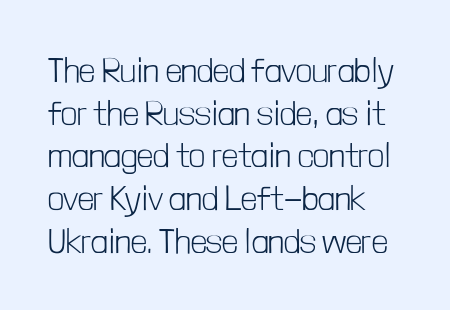
Q: Is the text bold? A: No.
Q: Is the text italic (slanted)? A: No, it is upright.
Q: Is the typeface a serif or a sans-serif typeface? A: Sans-serif.
Q: Is the text underlined? A: No.
Q: How is the paragraph aligned? A: Left-aligned.
Q: Is the spacing between letters normal or unusually wide? A: Normal.
Q: Width (condensed, normal, or wide)? A: Condensed.
Q: Stroke contrast? A: Low.
Q: x-height? A: Medium.
Q: Monospaced? A: No.
